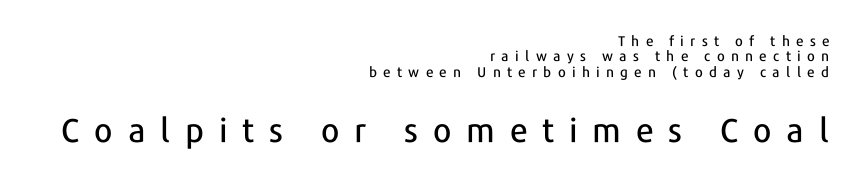
One-word summary of the alignment: right. The following chunk of copy outweighs the initial chunk in type size. This rendering features lettering with no underline. The passage shown stacks its lines with hardly any gap.
